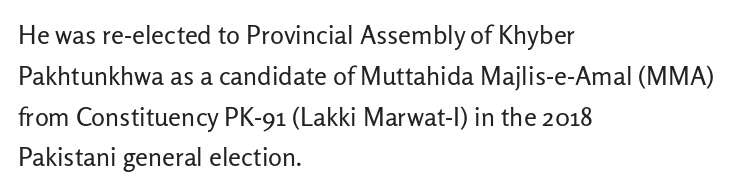
Q: Is the text bold? A: No.
Q: Is the text italic (slanted)? A: No, it is upright.
Q: Is the text underlined? A: No.
Q: How is the paragraph aligned? A: Left-aligned.
Q: Is the spacing between letters normal or unusually wide? A: Normal.
Q: Is the spacing between lines tight, normal or loose? A: Normal.
